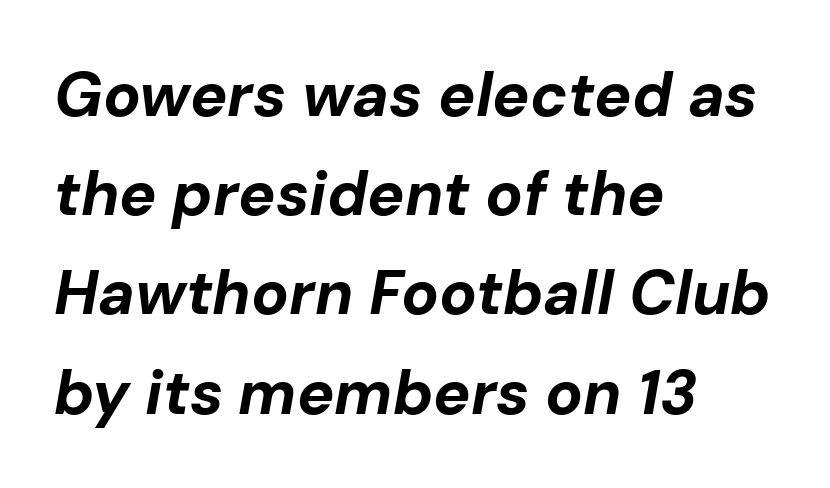
Proportional: the letters do not fall into vertical columns. Regular leading. Is the block centered? No — it sits flush against the left margin. The face used here is rendered with its standard letterfit.
